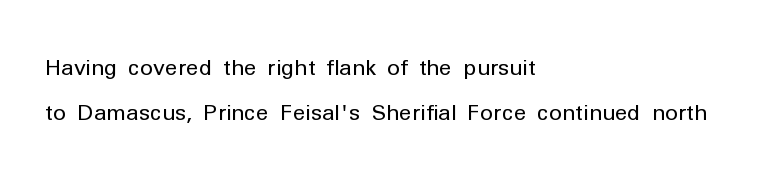
Q: Is the text bold? A: No.
Q: Is the text italic (slanted)? A: No, it is upright.
Q: Is the text underlined? A: No.
Q: How is the paragraph aligned? A: Left-aligned.
Q: Is the spacing between letters normal or unusually wide? A: Normal.
Q: Is the spacing between lines tight, normal or loose? A: Loose.
